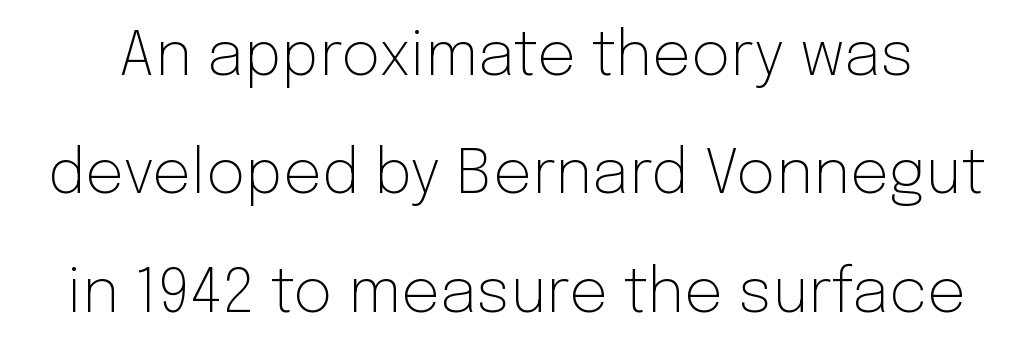
Q: Is the text bold? A: No.
Q: Is the text italic (slanted)? A: No, it is upright.
Q: Is the typeface a serif or a sans-serif typeface? A: Sans-serif.
Q: Is the text underlined? A: No.
Q: Is the spacing between letters normal or unusually wide? A: Normal.
Q: Is the spacing between lines tight, normal or loose? A: Loose.
Q: Width (condensed, normal, or wide)? A: Normal.
Q: Stroke contrast? A: Low.
Q: x-height? A: Medium.
Q: Monospaced? A: No.
